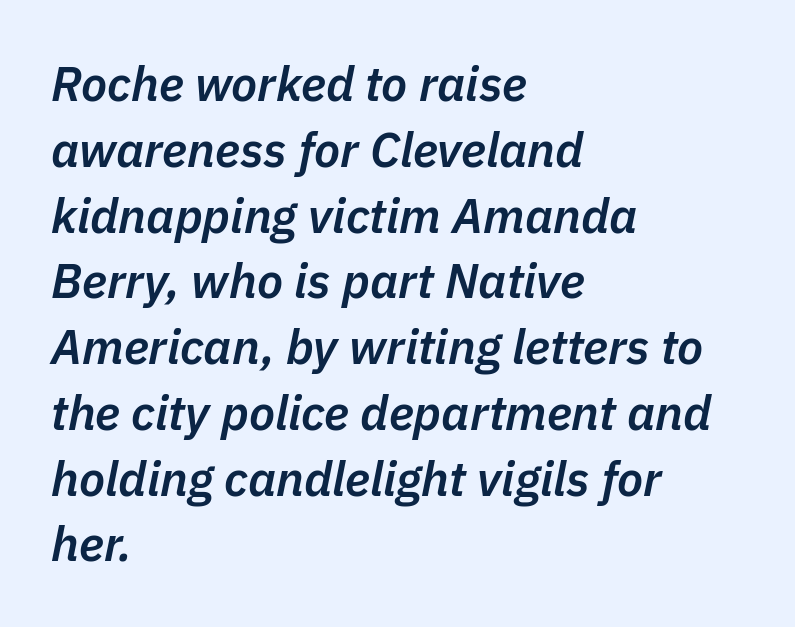
Is there much room between lines? A standard amount, neither cramped nor airy. The passage is arranged the way most books set body copy — flush left. How heavy is the stroke? Medium-heavy — a semibold, shy of bold. Italic? Definitely — the glyphs are oblique.
